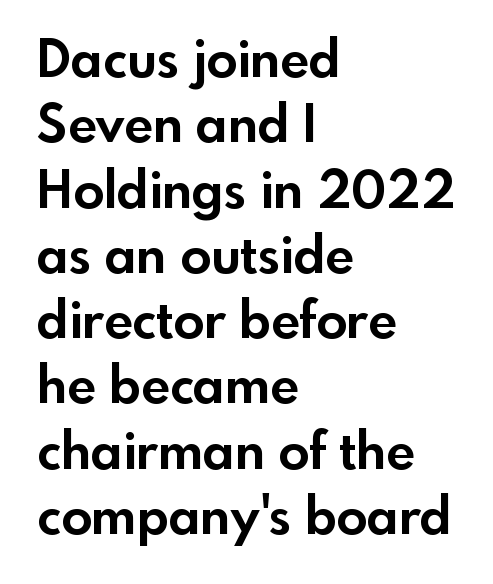
The image shows 51 px bold sans-serif type, upright; set left-aligned, normal line spacing (1.28x), normal letter spacing, not underlined; a small x-height.
